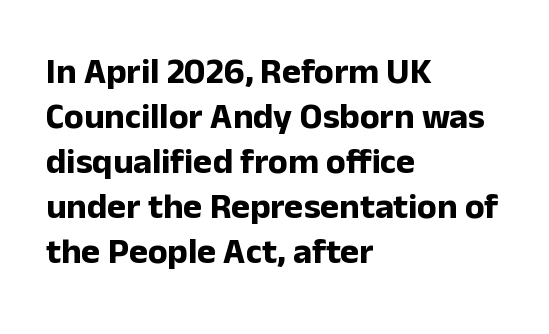
This sample keeps an unexceptional amount of space between lines. The passage is arranged the way most books set body copy — flush left. Compared with typical body copy, the letter spacing here is the same. Descenders hang freely into open space. Strong, thick strokes mark this as bold type.
